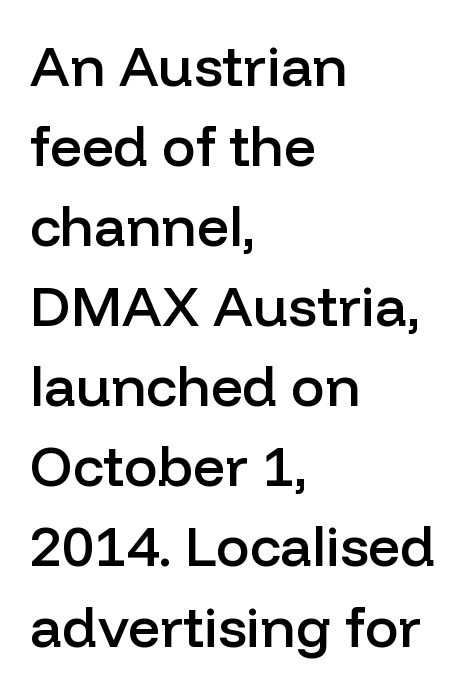
{"serif": "no", "italic": "no", "bold": "semi", "weight": "semibold", "width": "normal", "stroke_contrast": "low", "x_height": "medium", "monospaced": "no", "underline": "no", "align": "left", "line_spacing": "normal", "line_spacing_ratio": 1.43, "letter_spacing": "normal", "letter_spacing_em": 0.0, "glyph_px": 56}
